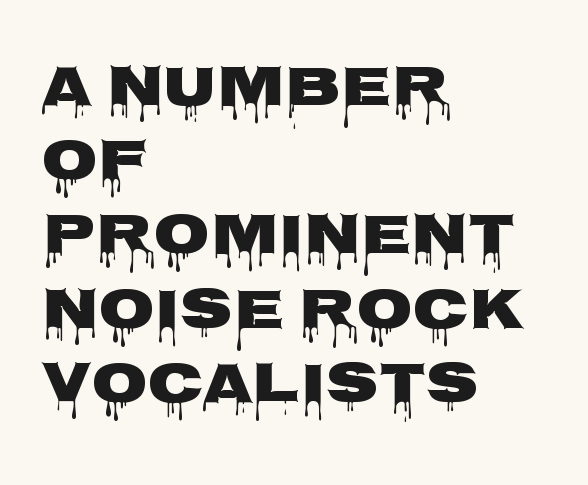
Q: Is the text bold? A: Yes.
Q: Is the text italic (slanted)? A: No, it is upright.
Q: Is the typeface a serif or a sans-serif typeface? A: Sans-serif.
Q: Is the text underlined? A: No.
Q: How is the paragraph aligned? A: Left-aligned.
Q: Is the spacing between letters normal or unusually wide? A: Normal.
Q: Is the spacing between lines tight, normal or loose? A: Normal.
Q: Width (condensed, normal, or wide)? A: Wide.
Q: Stroke contrast? A: Low.
Q: x-height? A: Large.
Q: Monospaced? A: No.
